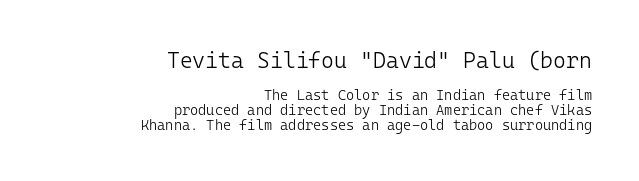
{"italic": "no", "bold": "no", "underline": "no", "align": "right", "line_spacing": "tight", "line_spacing_ratio": 1.04, "letter_spacing": "normal", "letter_spacing_em": 0.0, "larger_block": "first", "size_ratio": 1.57, "glyph_px": 22}
